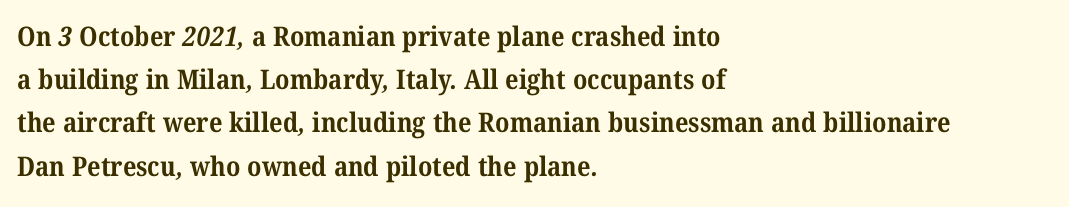
{"bold": "yes", "underline": "no", "align": "left", "line_spacing": "normal", "line_spacing_ratio": 1.6, "letter_spacing": "normal", "letter_spacing_em": 0.0, "glyph_px": 27}
